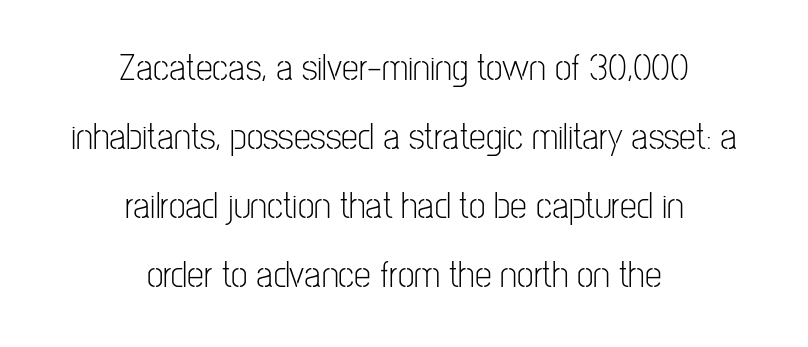
{"serif": "no", "italic": "no", "bold": "no", "weight": "light", "width": "condensed", "stroke_contrast": "low", "x_height": "medium", "monospaced": "no", "underline": "no", "align": "center", "line_spacing_ratio": 1.82, "letter_spacing": "normal", "letter_spacing_em": 0.0, "glyph_px": 38}
